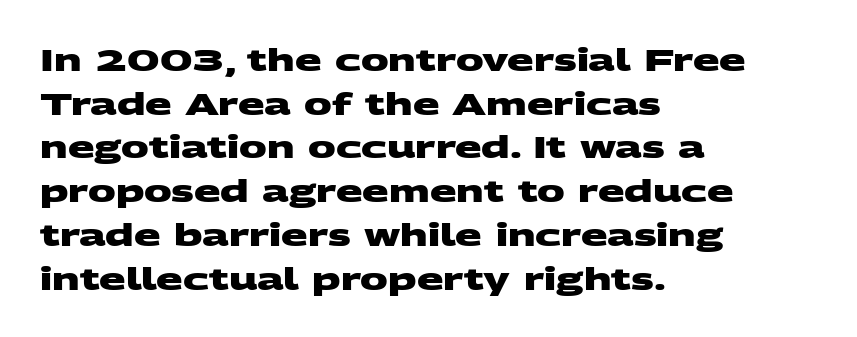
{"serif": "no", "bold": "yes", "weight": "heavy", "width": "wide", "stroke_contrast": "medium", "x_height": "large", "monospaced": "no", "underline": "no", "align": "left", "line_spacing": "normal", "line_spacing_ratio": 1.41, "letter_spacing": "normal", "letter_spacing_em": 0.0, "glyph_px": 31}
